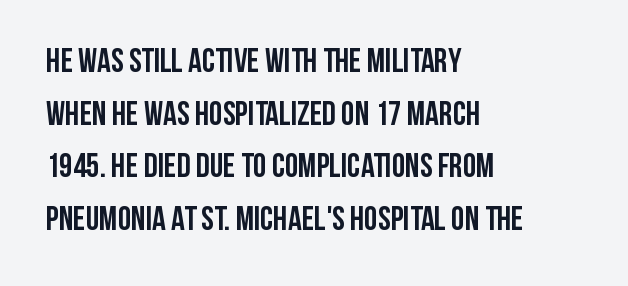
Leftover space on each line is placed entirely after the last word. I'd describe the lettering as bold — thick and assertive. Think of a printed novel: that variable character pitch is what you see here. Plain, unruled lines of type. Every character sits straight up, as roman type does. A sans-serif font was chosen for this passage.
